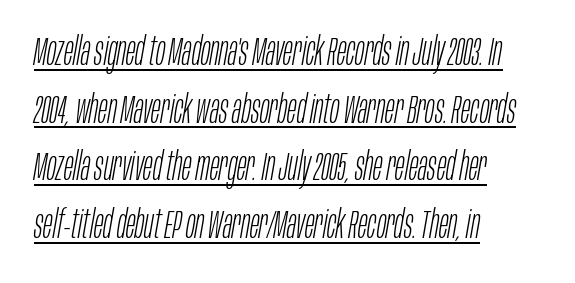
Think standard paragraph weight, or any step lighter than that. Is this a fixed-width face? No — the glyphs have proportional, varying widths. Short note: letters normally spaced. If you drew a ruler down the left edge, every line would touch it.
